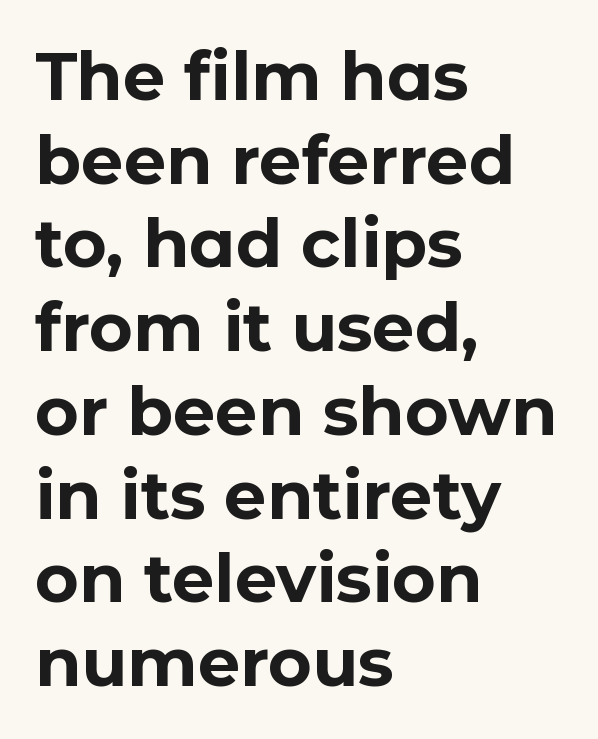
The image shows 67 px bold sans-serif type, upright; set left-aligned, normal line spacing (1.25x), normal letter spacing, not underlined; low stroke contrast and a medium x-height.
